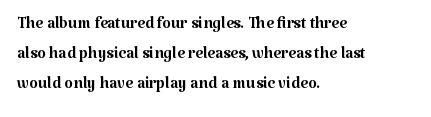
Reading down the column, the eye jumps a familiar distance to each next line. Left-aligned paragraph, ragged on the right. Check under the words: just untouched page. Nope, not italic — everything's standing straight.
